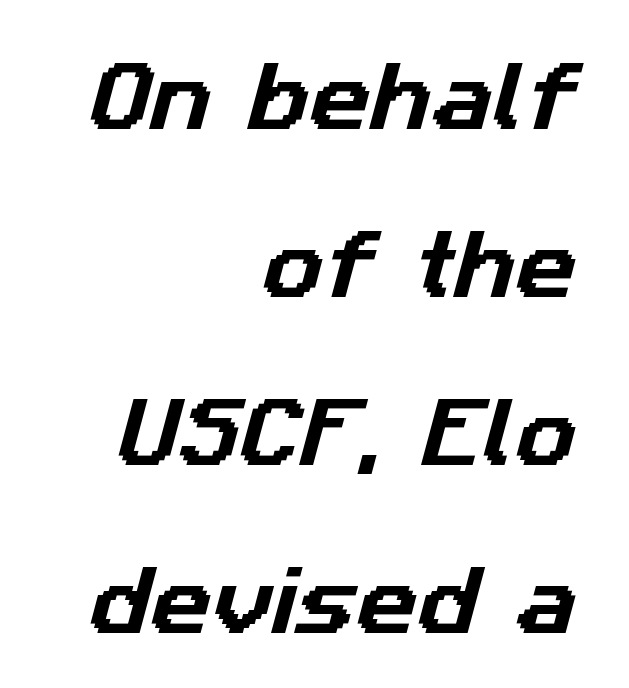
The image shows 75 px sans-serif type; set right-aligned, loose line spacing (2.24x), normal letter spacing, not underlined; low stroke contrast and a medium x-height.
